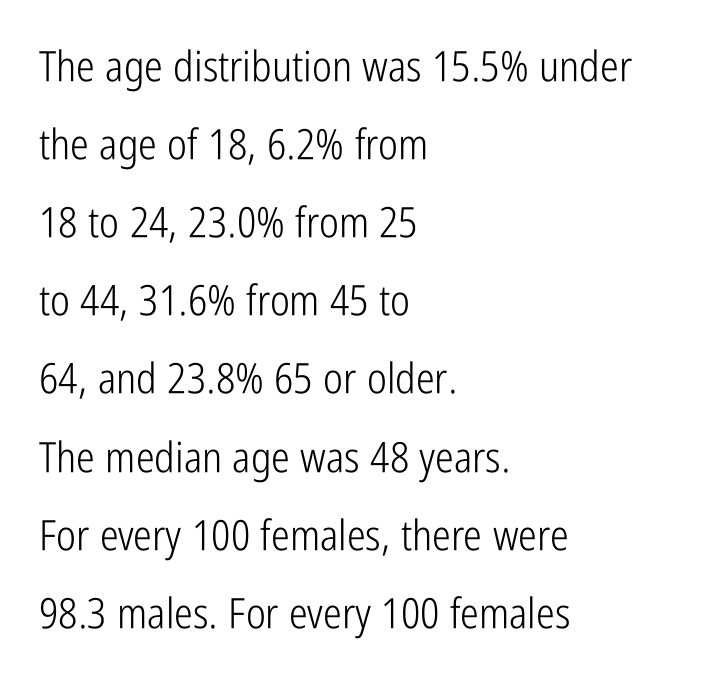
Q: Is the text bold? A: No.
Q: Is the text italic (slanted)? A: No, it is upright.
Q: Is the typeface a serif or a sans-serif typeface? A: Sans-serif.
Q: Is the text underlined? A: No.
Q: How is the paragraph aligned? A: Left-aligned.
Q: Is the spacing between letters normal or unusually wide? A: Normal.
Q: Width (condensed, normal, or wide)? A: Condensed.
Q: Stroke contrast? A: Low.
Q: x-height? A: Medium.
Q: Monospaced? A: No.
